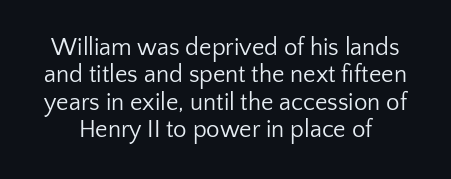
Underline: absent. The letterforms sit shoulder to shoulder at normal distance. Students, observe: this is what under-led, compact text looks like. Style check: upright.
